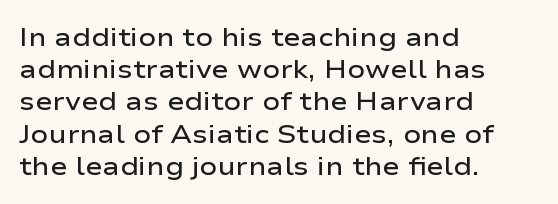
The image shows 26 px text type, upright; set left-aligned, line spacing 1.24x, normal letter spacing, not underlined.
